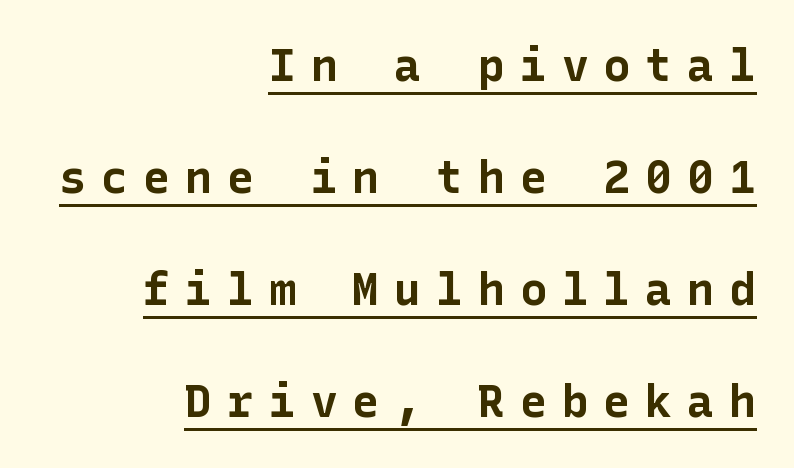
Where is the straight margin? On the right. Emphasis by weight is at full strength: bold. The rendered words wear a rule along their underside. Font category for this specimen: sans-serif. If you drew a line through each stem, it would be perfectly vertical.
